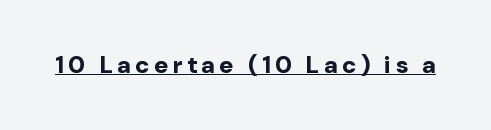
Q: Is the text bold? A: Yes.
Q: Is the text italic (slanted)? A: No, it is upright.
Q: Is the text underlined? A: Yes.
Q: Is the spacing between letters normal or unusually wide? A: Unusually wide.
